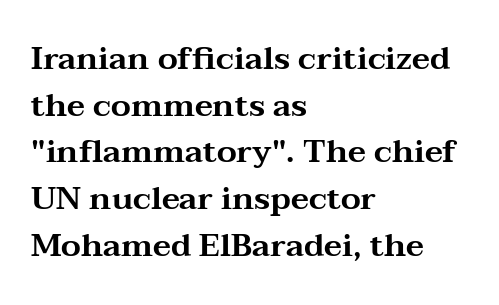
Leading matches the norm, producing a regular column. The rendering uses natural spacing where letterforms have individual widths. Typeset ragged right — the left edge is the straight one. No italicization has been applied; the sample stays upright. Glyph-to-glyph distance matches everyday printed text.
